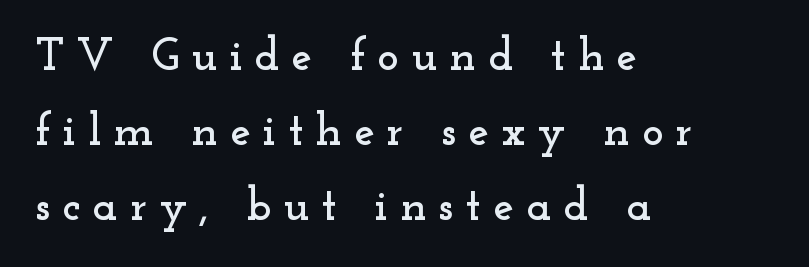
Q: Is the text italic (slanted)? A: No, it is upright.
Q: Is the typeface a serif or a sans-serif typeface? A: Serif.
Q: Is the text underlined? A: No.
Q: How is the paragraph aligned? A: Left-aligned.
Q: Is the spacing between letters normal or unusually wide? A: Unusually wide.
Q: Is the spacing between lines tight, normal or loose? A: Normal.
Q: Width (condensed, normal, or wide)? A: Wide.
Q: Stroke contrast? A: Low.
Q: x-height? A: Small.
Q: Monospaced? A: No.
